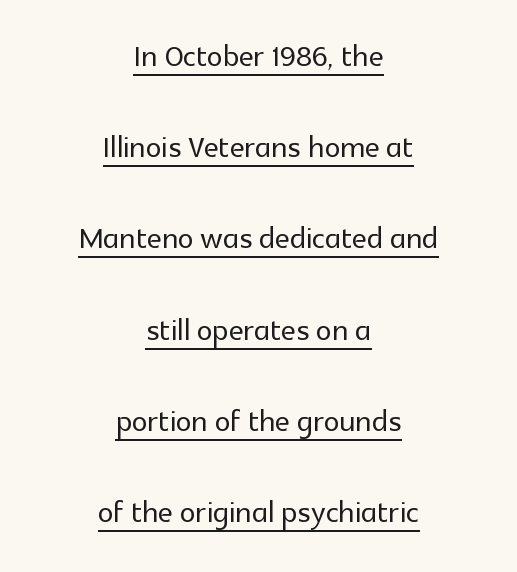
The image shows 40 px sans-serif type, upright; set centered, loose line spacing (2.28x), normal letter spacing, underlined; a medium x-height.
